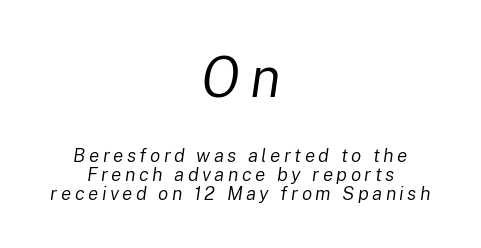
Q: Is the text bold? A: No.
Q: Is the text italic (slanted)? A: Yes, it leans right by about 8 degrees.
Q: Is the text underlined? A: No.
Q: How is the paragraph aligned? A: Centered.
Q: Is the spacing between lines tight, normal or loose? A: Tight.
Q: Which block of text is set in a larger size, the first (top) or the second (bottom)? A: The first (top) one.
Q: Width (condensed, normal, or wide)? A: Normal.
Q: Stroke contrast? A: Low.
Q: x-height? A: Medium.
Q: Monospaced? A: No.
